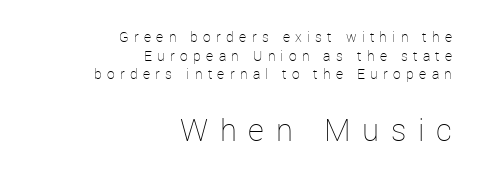
{"italic": "no", "bold": "no", "weight": "thin", "width": "normal", "stroke_contrast": "low", "x_height": "medium", "monospaced": "no", "underline": "no", "align": "right", "line_spacing": "normal", "line_spacing_ratio": 1.33, "letter_spacing": "wide", "letter_spacing_em": 0.38, "larger_block": "second", "size_ratio": 2.21, "glyph_px": 31}
